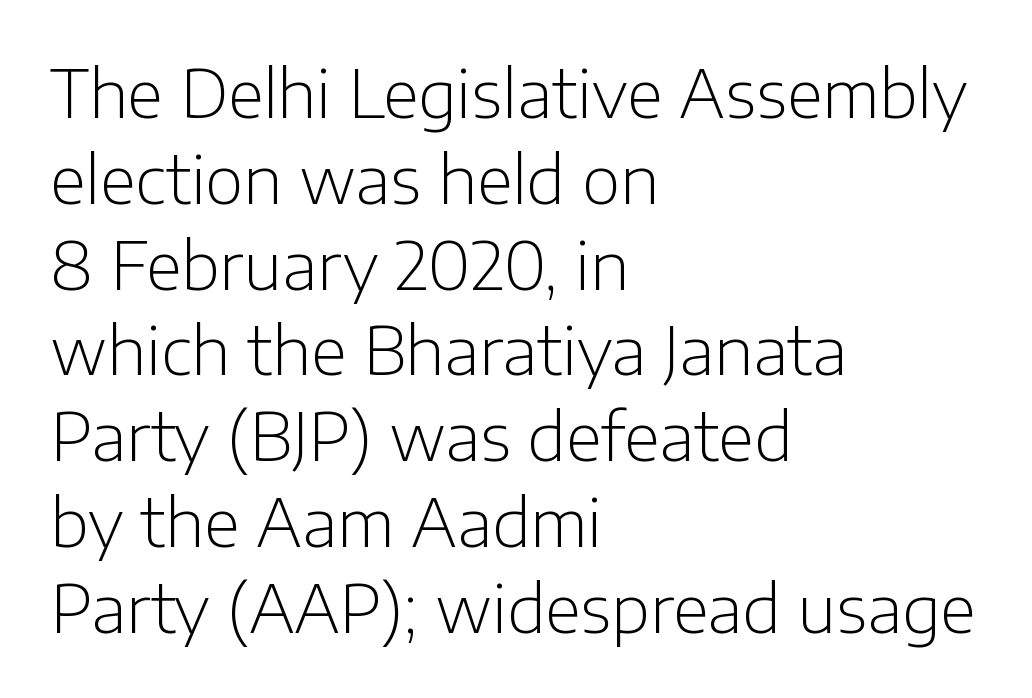
The image shows 66 px light sans-serif type, upright; set left-aligned, normal line spacing (1.3x), normal letter spacing, not underlined; low stroke contrast and a medium x-height.
